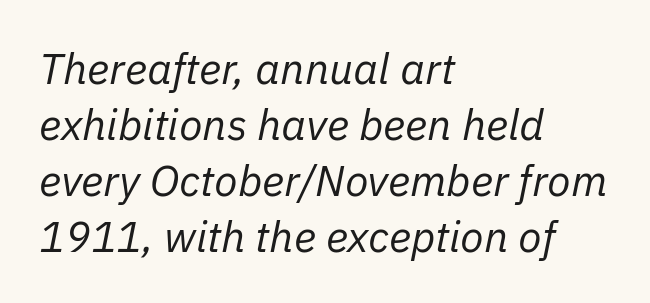
Q: Is the text bold? A: No.
Q: Is the text italic (slanted)? A: Yes, it leans right by about 11 degrees.
Q: Is the text underlined? A: No.
Q: How is the paragraph aligned? A: Left-aligned.
Q: Is the spacing between letters normal or unusually wide? A: Normal.
Q: Is the spacing between lines tight, normal or loose? A: Normal.
Q: Width (condensed, normal, or wide)? A: Normal.
Q: Stroke contrast? A: Low.
Q: x-height? A: Medium.
Q: Monospaced? A: No.
